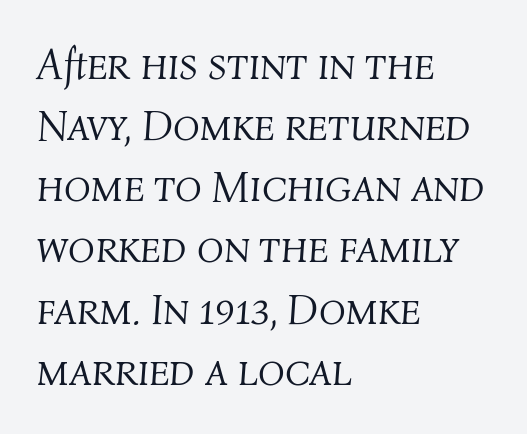
The image shows 44 px light type, italic (leaning right); set left-aligned, normal line spacing (1.39x), normal letter spacing, not underlined; medium stroke contrast and a medium x-height.
